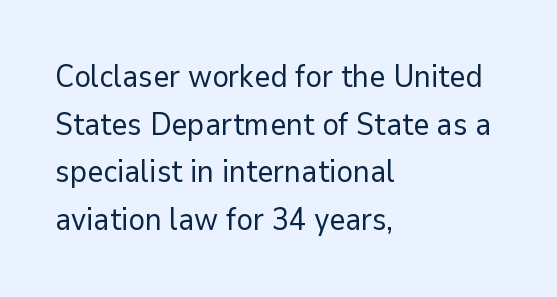
Q: Is the text bold? A: No.
Q: Is the text italic (slanted)? A: No, it is upright.
Q: Is the typeface a serif or a sans-serif typeface? A: Sans-serif.
Q: Is the text underlined? A: No.
Q: How is the paragraph aligned? A: Left-aligned.
Q: Is the spacing between letters normal or unusually wide? A: Normal.
Q: Is the spacing between lines tight, normal or loose? A: Normal.
Q: Width (condensed, normal, or wide)? A: Normal.
Q: Stroke contrast? A: Low.
Q: x-height? A: Medium.
Q: Monospaced? A: No.
